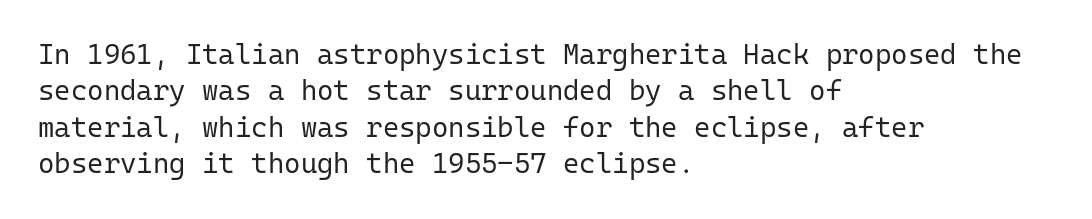
Is there much room between lines? A standard amount, neither cramped nor airy. Inter-character spacing is left at the font's built-in metrics. Plain, unruled lines of type. Weight: regular or lighter. The lines in this sample share a left origin and differ only in where they stop.
